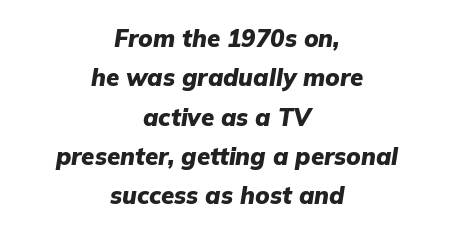
This rendering features lettering with no underline. Typographic density is high because the face is bold. Each word holds together tightly as a unit, with standard inter-letter gaps. The setting favours the middle, as headings and verse often do. A normal amount of white space separates one row of letters from the next. The axis of the letterforms is tilted away from vertical.
